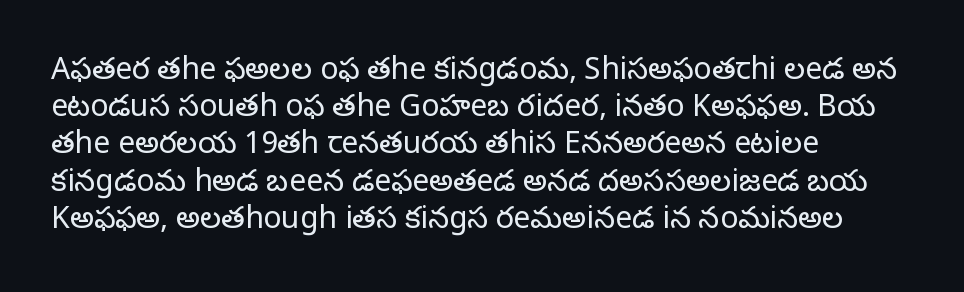
Is the stroke heavy? The answer is a plain regular-or-lighter. In terms of letterform style, serifs are clearly present. Every row of glyphs begins at an identical x-position on the left. Note the varied advance widths — an 'i' is clearly narrower than an 'm'.
